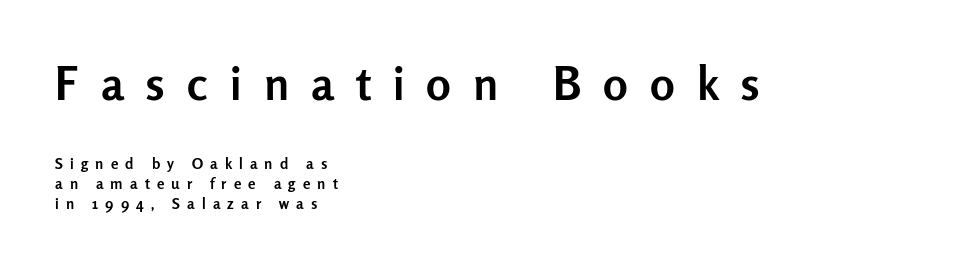
{"serif": "no", "italic": "no", "bold": "yes", "weight": "semibold", "width": "normal", "stroke_contrast": "low", "x_height": "medium", "monospaced": "no", "underline": "no", "align": "left", "line_spacing": "normal", "line_spacing_ratio": 1.35, "letter_spacing": "wide", "letter_spacing_em": 0.48, "larger_block": "first", "size_ratio": 3.07, "glyph_px": 46}
